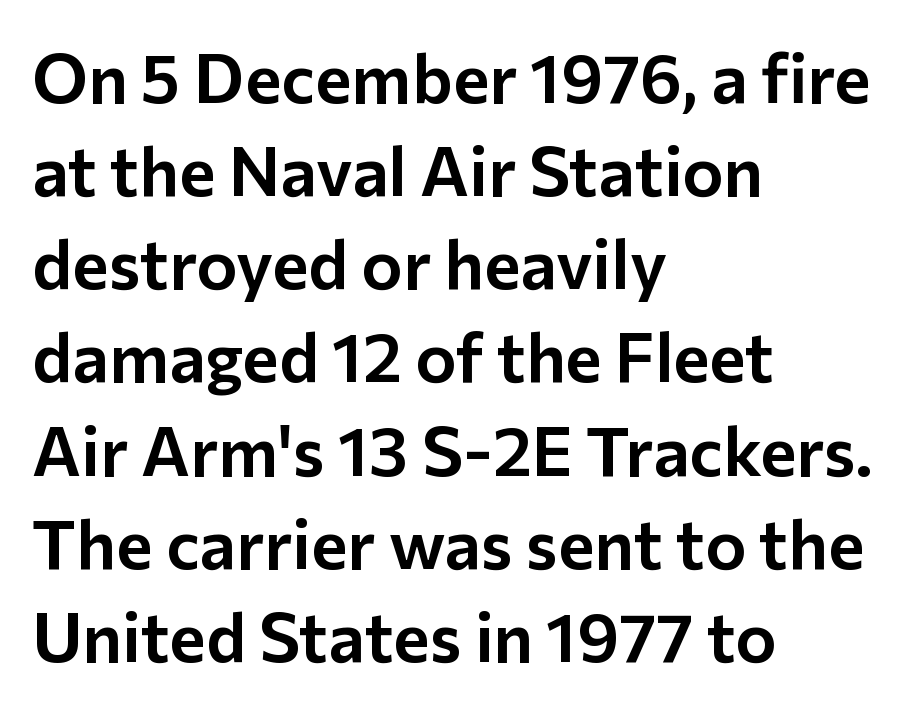
The image shows 69 px sans-serif type, upright; set left-aligned, normal line spacing (1.35x), normal letter spacing, not underlined; low stroke contrast and a medium x-height.
